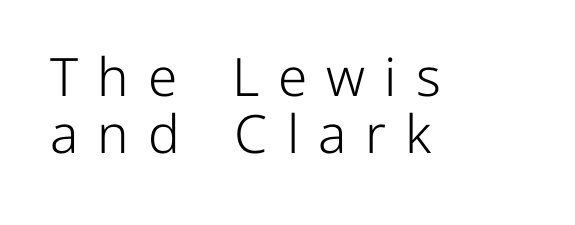
The image shows 53 px light sans-serif type, upright; set left-aligned, tight line spacing (1.08x), unusually wide letter spacing (+0.36 em), not underlined; low stroke contrast and a medium x-height.
